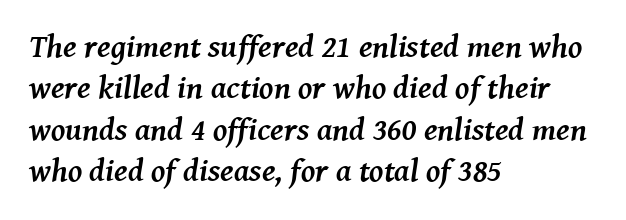
Q: Is the text bold? A: Yes.
Q: Is the text italic (slanted)? A: Yes, it leans right by about 8 degrees.
Q: Is the typeface a serif or a sans-serif typeface? A: Serif.
Q: Is the text underlined? A: No.
Q: How is the paragraph aligned? A: Left-aligned.
Q: Is the spacing between letters normal or unusually wide? A: Normal.
Q: Is the spacing between lines tight, normal or loose? A: Normal.
Q: Width (condensed, normal, or wide)? A: Normal.
Q: Stroke contrast? A: Medium.
Q: x-height? A: Medium.
Q: Monospaced? A: No.
